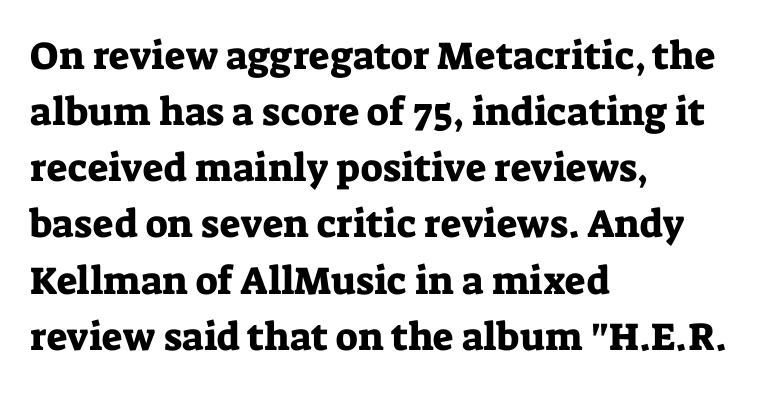
Rows of type keep a routine distance in the vertical direction. Here the glyphs are tracked normally, forming tight word shapes. This sample has the flowing, uneven cadence of proportional lettering. Honestly, there is no underline to notice here at all.
